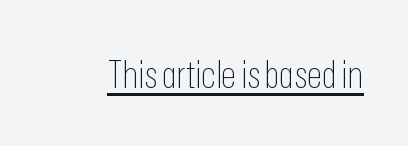
Q: Is the text bold? A: No.
Q: Is the text italic (slanted)? A: No, it is upright.
Q: Is the typeface a serif or a sans-serif typeface? A: Sans-serif.
Q: Is the text underlined? A: Yes.
Q: Is the spacing between letters normal or unusually wide? A: Normal.
Q: Width (condensed, normal, or wide)? A: Condensed.
Q: Stroke contrast? A: Low.
Q: x-height? A: Medium.
Q: Monospaced? A: No.
